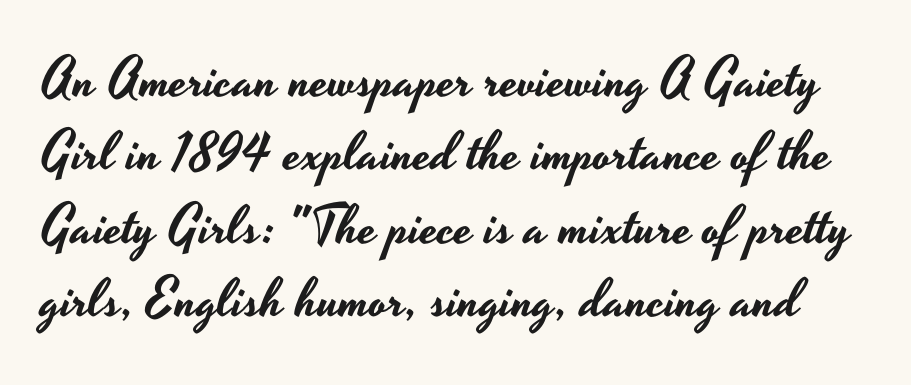
{"serif": "no", "width": "wide", "stroke_contrast": "low", "x_height": "small", "monospaced": "no", "underline": "no", "line_spacing": "normal", "line_spacing_ratio": 1.36, "letter_spacing": "normal", "letter_spacing_em": 0.0, "glyph_px": 54}
